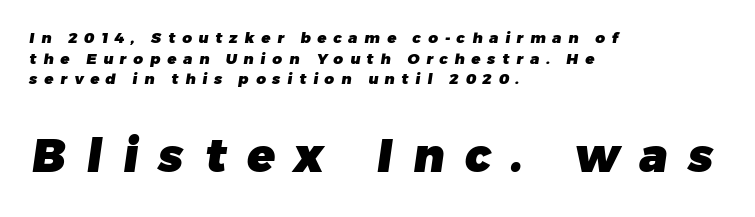
Plain, unruled lines of type. The rag falls on the right side of this text block. The later block is typeset at a bigger size than the earlier block. Short note: letters widely spaced. The rendering uses natural spacing where letterforms have individual widths. Vertically, the passage feels balanced, rows spaced as you'd expect.
